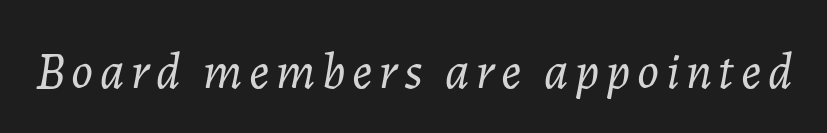
The image shows 51 px light type, italic (leaning right); set not underlined; low stroke contrast and a medium x-height.
